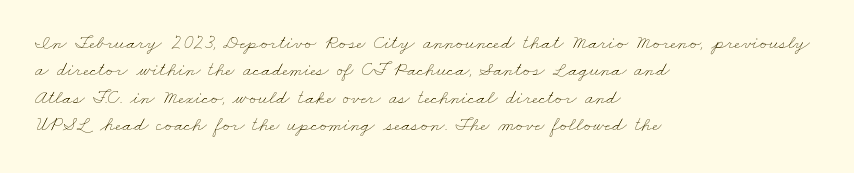
The image shows 20 px text type; set left-aligned, normal line spacing (1.37x), normal letter spacing, not underlined.
